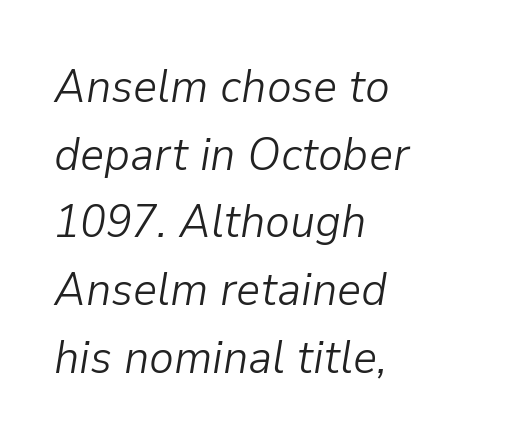
Q: Is the text bold? A: No.
Q: Is the text italic (slanted)? A: Yes, it leans right by about 9 degrees.
Q: Is the text underlined? A: No.
Q: How is the paragraph aligned? A: Left-aligned.
Q: Is the spacing between letters normal or unusually wide? A: Normal.
Q: Is the spacing between lines tight, normal or loose? A: Normal.
Q: Width (condensed, normal, or wide)? A: Normal.
Q: Stroke contrast? A: Low.
Q: x-height? A: Medium.
Q: Monospaced? A: No.
